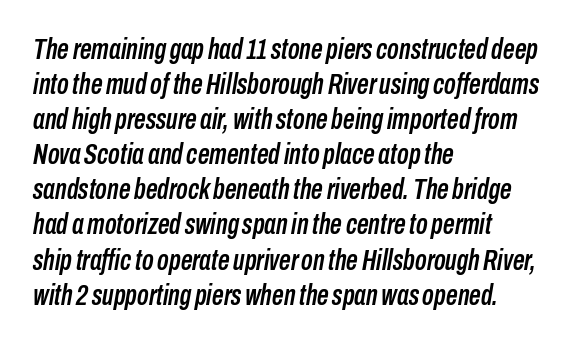
Q: Is the text italic (slanted)? A: Yes, it leans right by about 10 degrees.
Q: Is the text underlined? A: No.
Q: How is the paragraph aligned? A: Left-aligned.
Q: Is the spacing between letters normal or unusually wide? A: Normal.
Q: Width (condensed, normal, or wide)? A: Condensed.
Q: Stroke contrast? A: Low.
Q: x-height? A: Medium.
Q: Monospaced? A: No.
